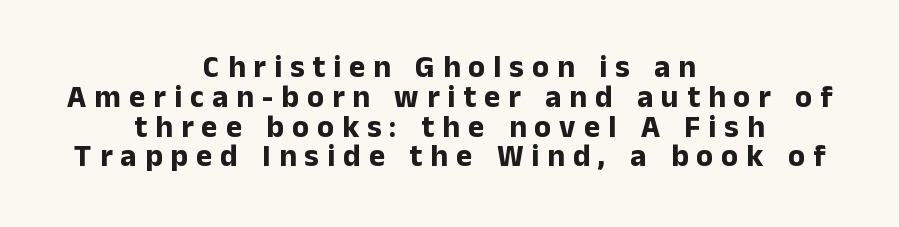
Glyph-to-glyph distance is far greater than everyday printed text. The axis of the letterforms is exactly vertical. Spacing verdict: proportional, widths tailored to each character. The paragraph has two soft edges and a firm central axis.
